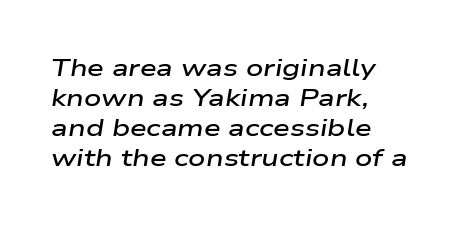
The image shows 24 px text type, italic (leaning right); set left-aligned, normal line spacing (1.25x), normal letter spacing, not underlined.
